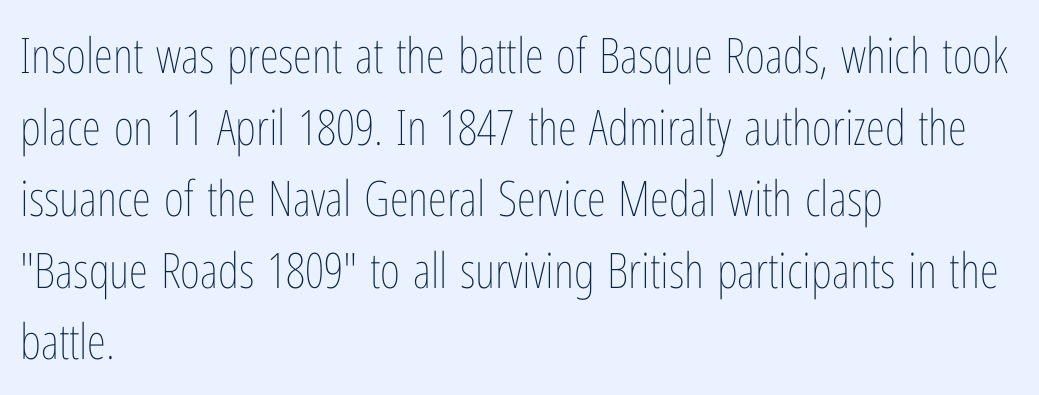
The image shows 49 px thin, condensed type, upright; set left-aligned, normal line spacing (1.46x), normal letter spacing, not underlined; low stroke contrast and a medium x-height.
